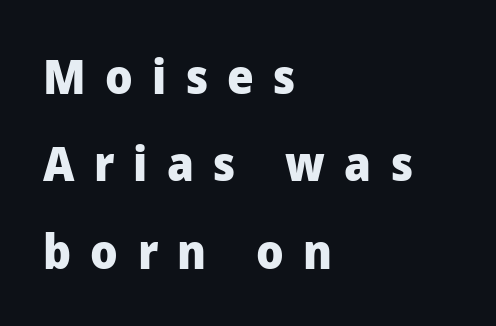
The image shows 47 px heavy sans-serif type, upright; set left-aligned, line spacing 1.86x, unusually wide letter spacing (+0.41 em), not underlined; low stroke contrast and a medium x-height.
